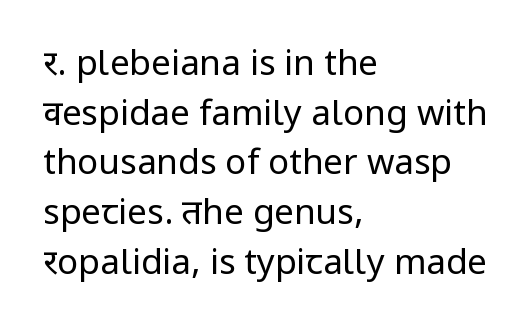
This sample uses an upright cut, with every glyph sitting square on the baseline. No letter is thick-stroked: the sample isn't bold. In terms of letterform style, serifs are entirely absent. Successive baselines arrive at the customary interval. Has an underline been added? It has not. These lines stack with their left ends in a neat column.
